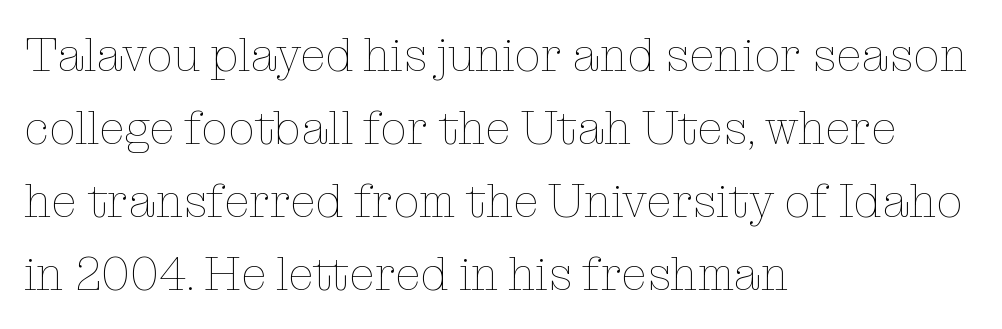
Each row of text sits above clean, open space. Notice how the stems are strictly vertical — no italics here. In CSS terms this would be text-align: left. How would I describe the line gaps? Plain and ordinary. Varying glyph widths throughout — classic text-font behaviour.
